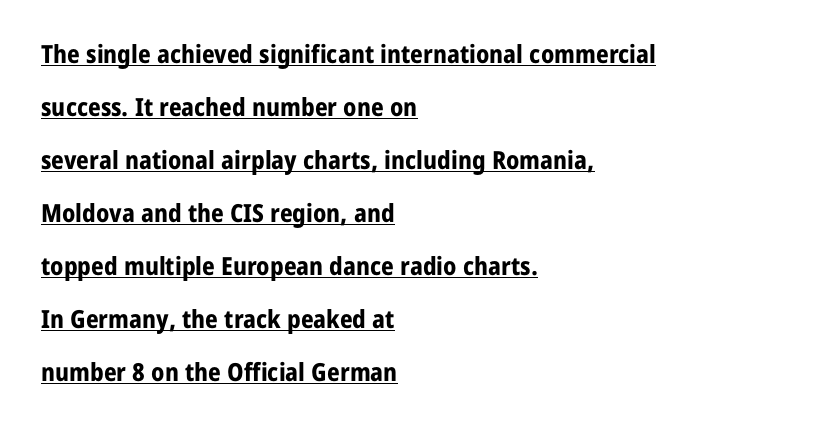
Typographic density is high because the face is bold. Each new line begins a long way beneath the previous one. A rule runs beneath these lines of type. The passage shown has conventional tracking throughout. Vertical strokes here are truly vertical. The lines are quadded left.
